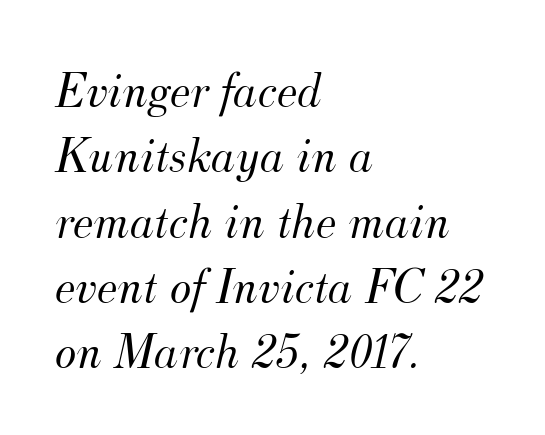
The image shows 51 px light serif type, italic (leaning right); set left-aligned, normal line spacing (1.28x), normal letter spacing, not underlined; medium stroke contrast and a small x-height.
